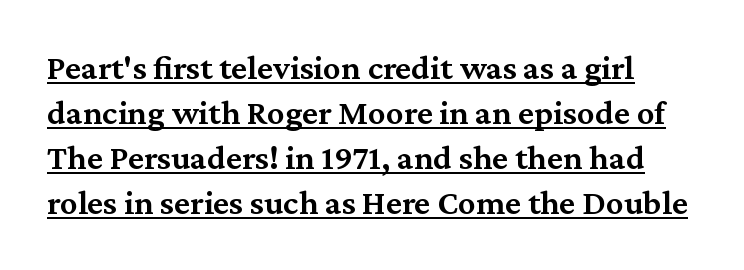
The image shows 35 px semibold serif type, upright; set normal line spacing (1.29x), normal letter spacing, underlined; medium stroke contrast and a medium x-height.
